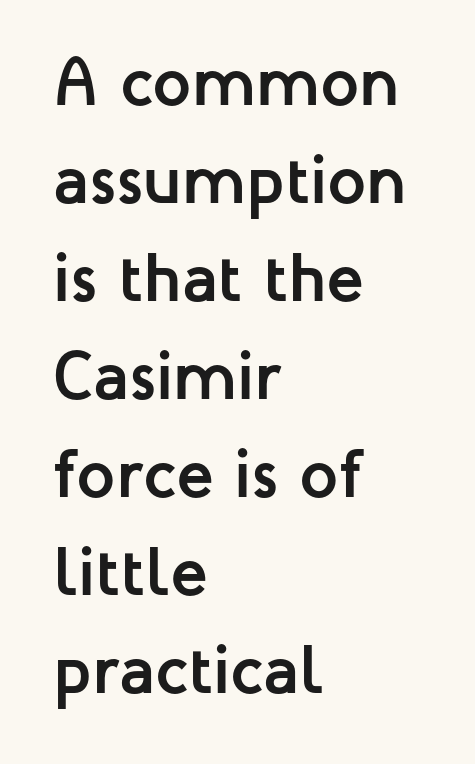
Q: Is the text bold? A: Yes.
Q: Is the text italic (slanted)? A: No, it is upright.
Q: Is the typeface a serif or a sans-serif typeface? A: Sans-serif.
Q: Is the text underlined? A: No.
Q: How is the paragraph aligned? A: Left-aligned.
Q: Is the spacing between letters normal or unusually wide? A: Normal.
Q: Is the spacing between lines tight, normal or loose? A: Normal.
Q: Width (condensed, normal, or wide)? A: Normal.
Q: Stroke contrast? A: Low.
Q: x-height? A: Medium.
Q: Monospaced? A: No.
